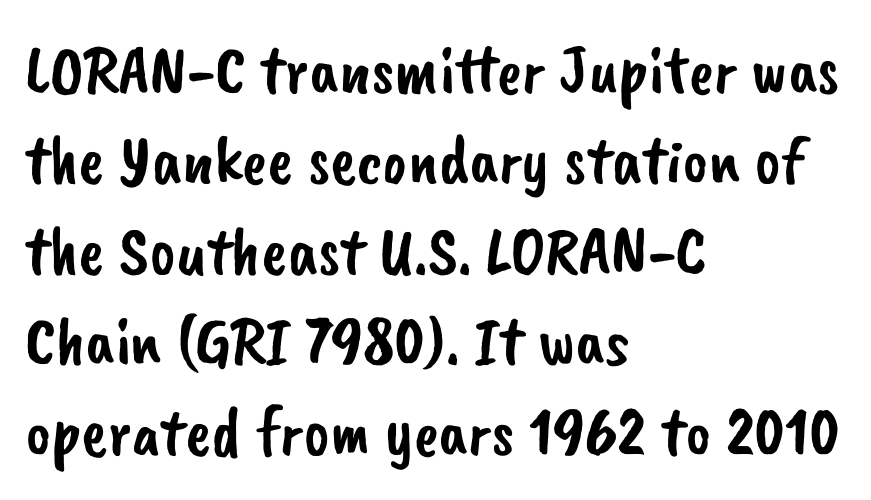
The image shows 69 px sans-serif type; set left-aligned, normal line spacing (1.31x), normal letter spacing, not underlined; low stroke contrast and a small x-height.
